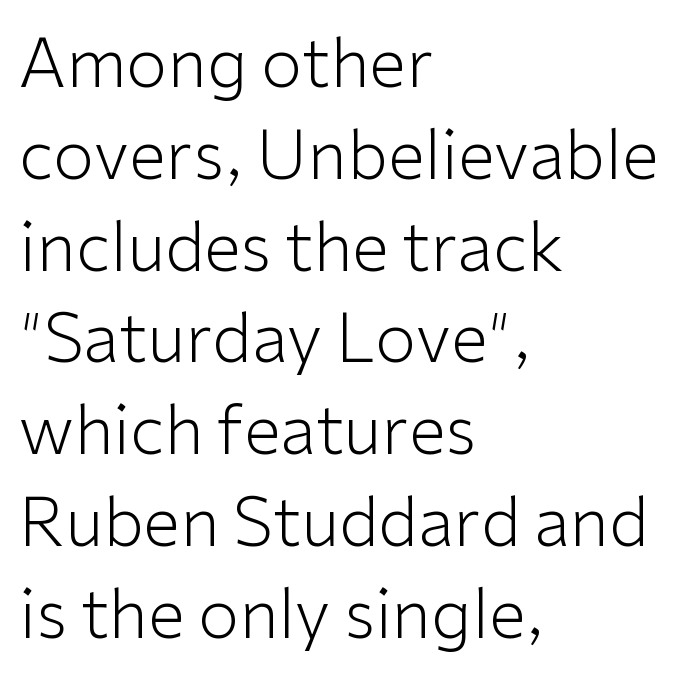
Q: Is the text bold? A: No.
Q: Is the text italic (slanted)? A: No, it is upright.
Q: Is the typeface a serif or a sans-serif typeface? A: Sans-serif.
Q: Is the text underlined? A: No.
Q: How is the paragraph aligned? A: Left-aligned.
Q: Is the spacing between letters normal or unusually wide? A: Normal.
Q: Is the spacing between lines tight, normal or loose? A: Normal.
Q: Width (condensed, normal, or wide)? A: Normal.
Q: Stroke contrast? A: Low.
Q: x-height? A: Medium.
Q: Monospaced? A: No.
